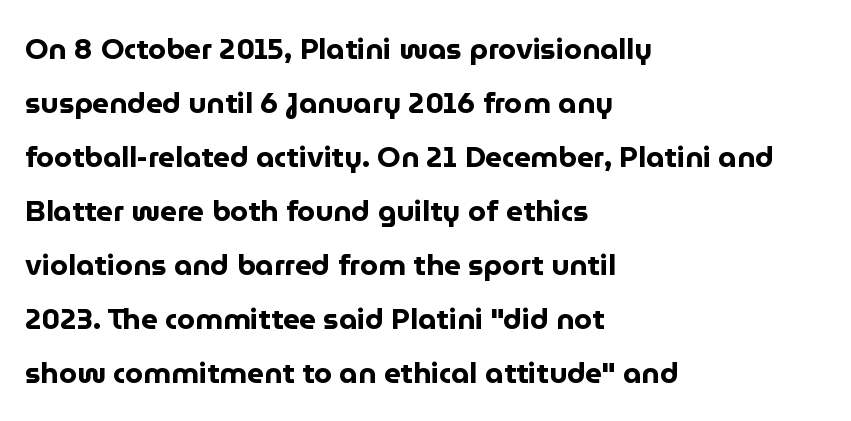
{"serif": "no", "italic": "no", "bold": "yes", "weight": "bold", "width": "normal", "stroke_contrast": "low", "x_height": "medium", "monospaced": "no", "underline": "no", "align": "left", "line_spacing_ratio": 1.86, "letter_spacing": "normal", "letter_spacing_em": 0.0, "glyph_px": 29}
